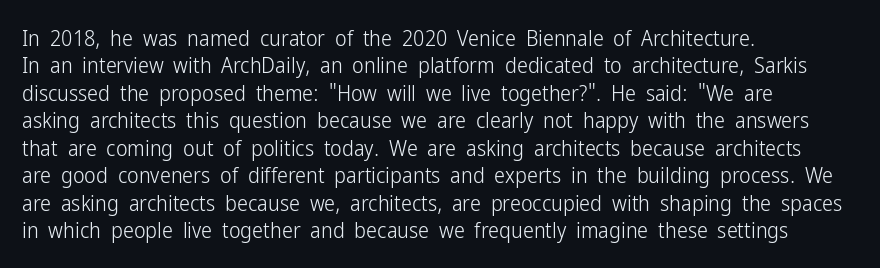
{"italic": "no", "bold": "no", "underline": "no", "align": "left", "line_spacing": "normal", "line_spacing_ratio": 1.25, "letter_spacing": "normal", "letter_spacing_em": 0.0, "glyph_px": 22}
